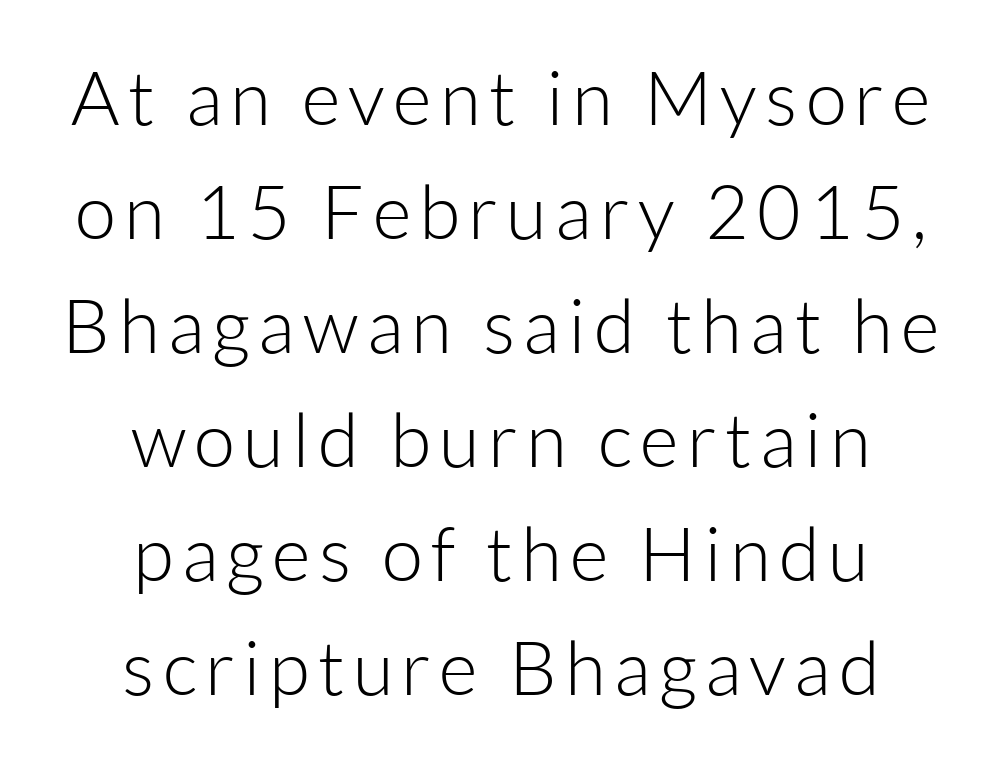
{"serif": "no", "italic": "no", "bold": "no", "weight": "light", "width": "normal", "stroke_contrast": "low", "x_height": "medium", "monospaced": "no", "underline": "no", "align": "center", "line_spacing": "normal", "line_spacing_ratio": 1.52, "glyph_px": 75}
